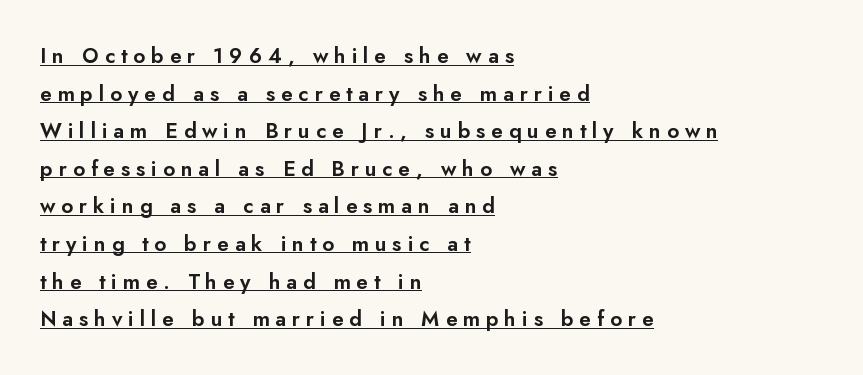
The image shows 21 px text type, upright; set left-aligned, line spacing 1.79x, unusually wide letter spacing (+0.28 em), underlined.
